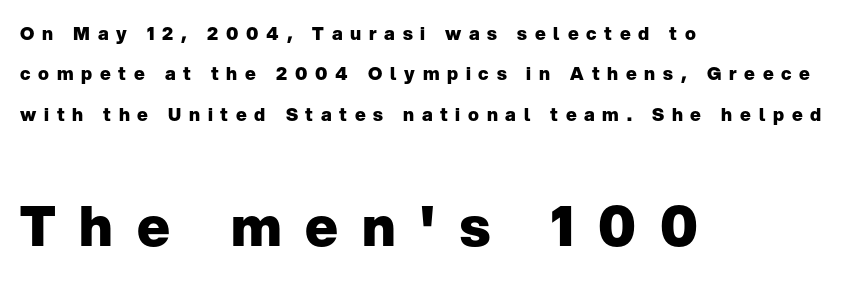
The image shows 55 px heavy sans-serif type, upright; set left-aligned, loose line spacing (2.24x), unusually wide letter spacing (+0.43 em), not underlined; the second (bottom) block is 3.06x larger; low stroke contrast and a medium x-height.
